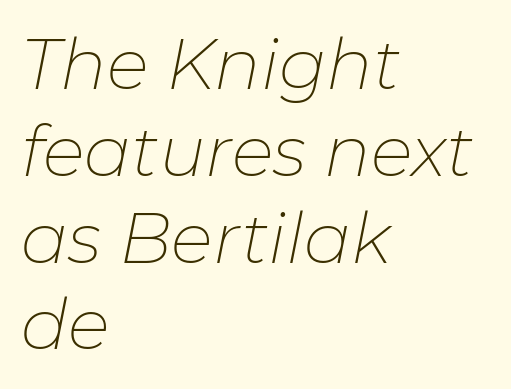
Q: Is the text bold? A: No.
Q: Is the text italic (slanted)? A: Yes, it leans right by about 11 degrees.
Q: Is the text underlined? A: No.
Q: How is the paragraph aligned? A: Left-aligned.
Q: Is the spacing between letters normal or unusually wide? A: Normal.
Q: Width (condensed, normal, or wide)? A: Normal.
Q: Stroke contrast? A: Low.
Q: x-height? A: Medium.
Q: Monospaced? A: No.
